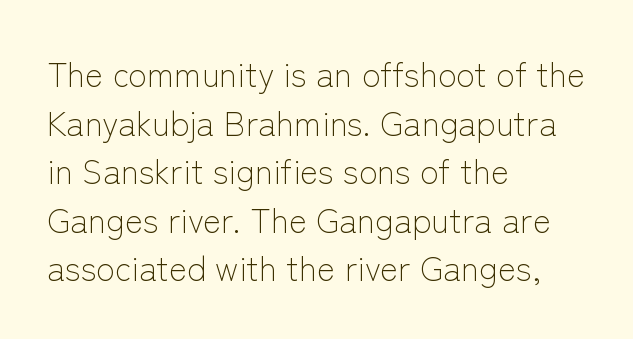
Q: Is the text bold? A: No.
Q: Is the text italic (slanted)? A: No, it is upright.
Q: Is the typeface a serif or a sans-serif typeface? A: Sans-serif.
Q: Is the text underlined? A: No.
Q: How is the paragraph aligned? A: Left-aligned.
Q: Is the spacing between letters normal or unusually wide? A: Normal.
Q: Is the spacing between lines tight, normal or loose? A: Normal.
Q: Width (condensed, normal, or wide)? A: Normal.
Q: Stroke contrast? A: Low.
Q: x-height? A: Medium.
Q: Monospaced? A: No.
